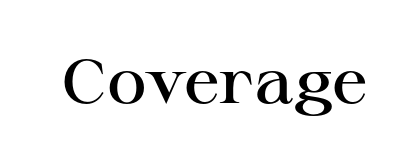
Style check: upright. Students, this is semibold: more ink than regular, less than bold. The horizontal fit of the characters is conventional and even. Check where the strokes stop: tiny serifs finish them off. Character widths vary here, with narrow letters taking less room than wide ones.
